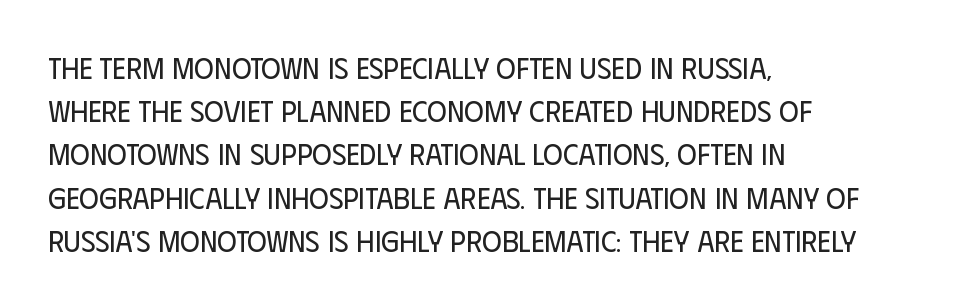
The image shows 30 px regular-weight, condensed sans-serif type, upright; set left-aligned, normal line spacing (1.44x), normal letter spacing, not underlined; low stroke contrast and a large x-height.
